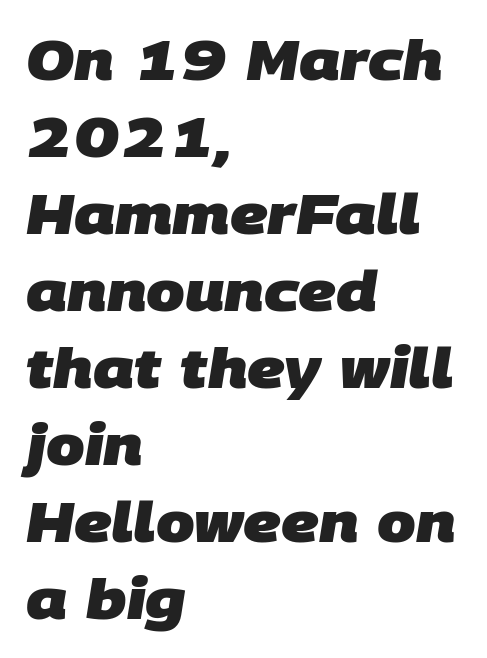
{"serif": "no", "bold": "yes", "weight": "heavy", "width": "normal", "stroke_contrast": "low", "x_height": "large", "monospaced": "no", "underline": "no", "align": "left", "line_spacing": "normal", "line_spacing_ratio": 1.4, "letter_spacing": "normal", "letter_spacing_em": 0.0, "glyph_px": 55}
